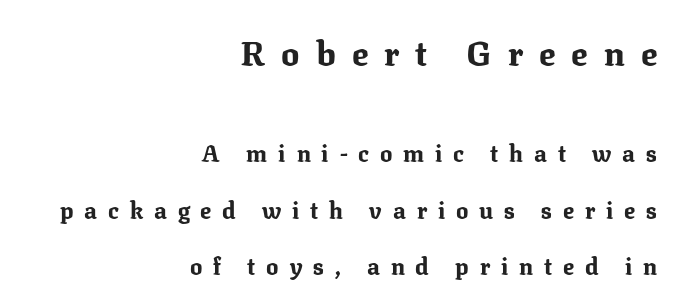
The tracking jumps out immediately: characters are airy and widely separated. If you squint, the top block still reads clearly — it's the larger of the two. Typeset ragged left — the right edge is the straight one. Does the weight exceed regular? Yes, all the way to bold. Serif or sans? Serif — the stroke terminals have little feet. The zone under the glyphs is completely vacant.
